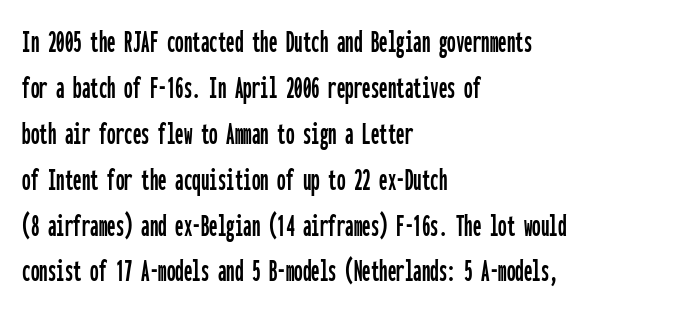
Q: Is the text italic (slanted)? A: No, it is upright.
Q: Is the typeface a serif or a sans-serif typeface? A: Sans-serif.
Q: Is the text underlined? A: No.
Q: How is the paragraph aligned? A: Left-aligned.
Q: Is the spacing between letters normal or unusually wide? A: Normal.
Q: Is the spacing between lines tight, normal or loose? A: Normal.
Q: Width (condensed, normal, or wide)? A: Condensed.
Q: Stroke contrast? A: Low.
Q: x-height? A: Medium.
Q: Monospaced? A: Yes.
